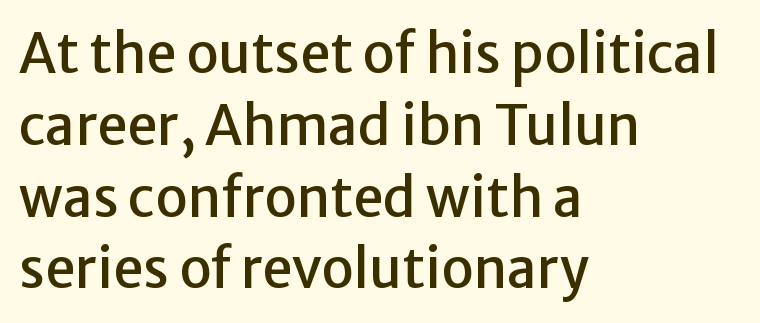
Q: Is the text italic (slanted)? A: No, it is upright.
Q: Is the typeface a serif or a sans-serif typeface? A: Sans-serif.
Q: Is the text underlined? A: No.
Q: How is the paragraph aligned? A: Left-aligned.
Q: Is the spacing between letters normal or unusually wide? A: Normal.
Q: Is the spacing between lines tight, normal or loose? A: Normal.
Q: Width (condensed, normal, or wide)? A: Normal.
Q: Stroke contrast? A: Low.
Q: x-height? A: Medium.
Q: Monospaced? A: No.
